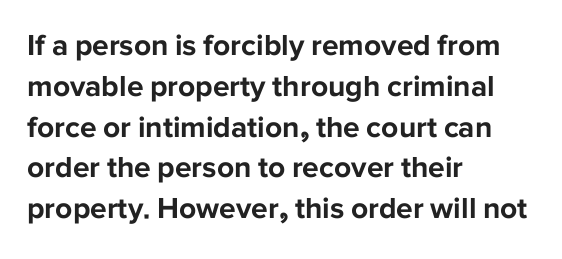
Q: Is the text bold? A: Yes.
Q: Is the text italic (slanted)? A: No, it is upright.
Q: Is the typeface a serif or a sans-serif typeface? A: Sans-serif.
Q: Is the text underlined? A: No.
Q: How is the paragraph aligned? A: Left-aligned.
Q: Is the spacing between letters normal or unusually wide? A: Normal.
Q: Is the spacing between lines tight, normal or loose? A: Normal.
Q: Width (condensed, normal, or wide)? A: Normal.
Q: Stroke contrast? A: Low.
Q: x-height? A: Medium.
Q: Monospaced? A: No.
